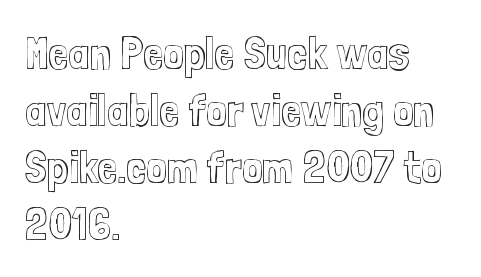
The rendering uses natural spacing where letterforms have individual widths. Check the space under the baseline: it is left empty. Notice how the stems are strictly vertical — no italics here. A student would call this left alignment; a typographer would say flush left, rag right. Is the letter spacing exaggerated? No — it looks like the ordinary default.
